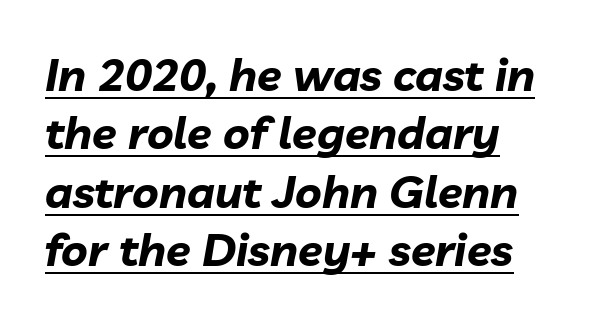
The image shows 45 px bold type, italic (leaning right); set left-aligned, normal line spacing (1.3x), normal letter spacing, underlined; low stroke contrast and a medium x-height.
